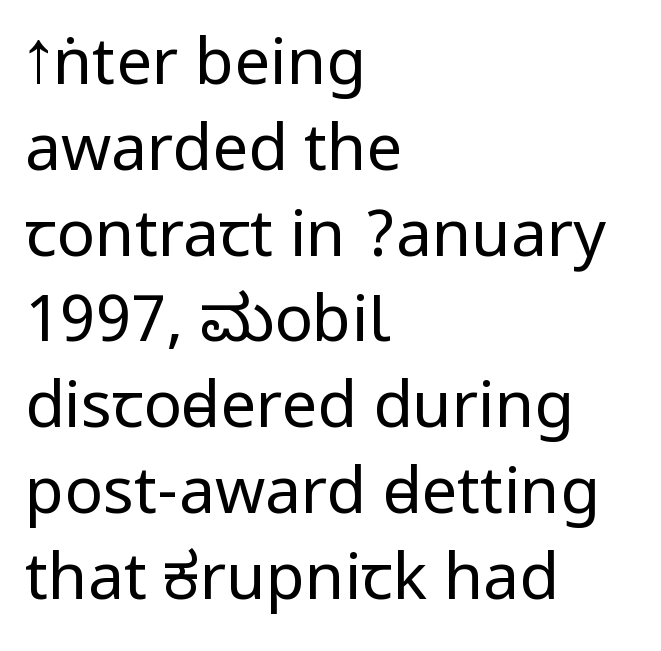
In terms of leading, this rendering sits right in the middle. The glyphs are unaccompanied by any horizontal stroke below them. No chunkiness to these letters — they're not bold. How are the letters spaced? Ordinarily, with no added tracking. Casual observation: everything's shoved over to the left.
